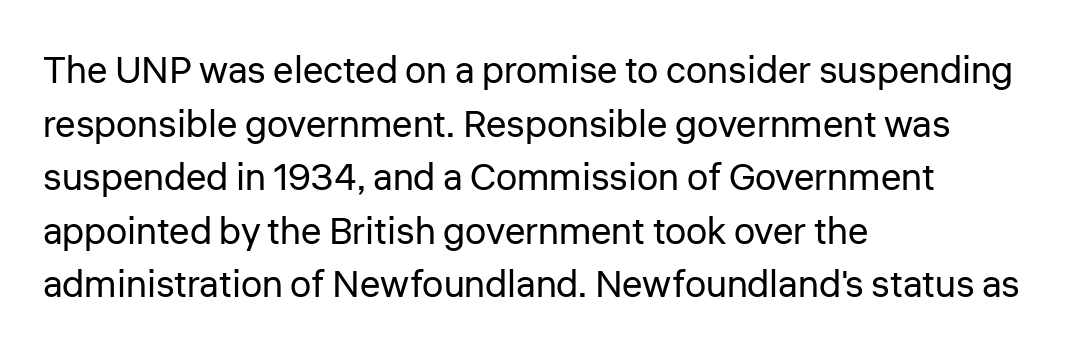
The image shows 38 px regular-weight sans-serif type, upright; set left-aligned, normal line spacing (1.41x), normal letter spacing, not underlined; low stroke contrast and a medium x-height.
